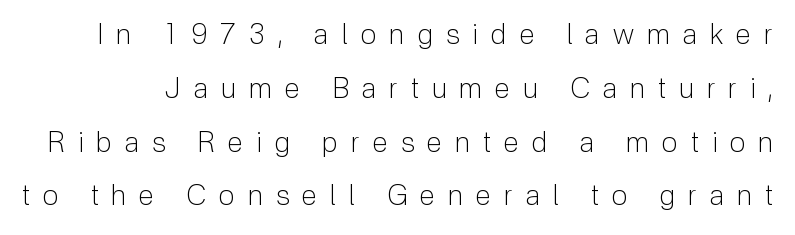
Unlike italic type, these characters show no tilt at all. This sample uses expanded letter spacing, leaving extra air between glyphs. Is this a heavy cut? Hardly; it is regular or lighter. Note the varied advance widths — an 'i' is clearly narrower than an 'm'.
